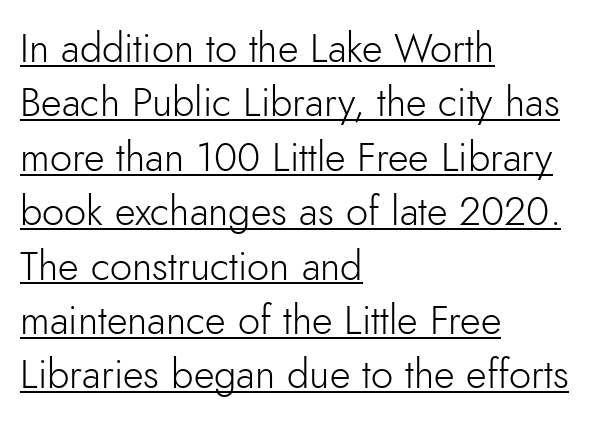
The image shows 40 px light sans-serif type, upright; set left-aligned, normal line spacing (1.36x), normal letter spacing, underlined; low stroke contrast and a small x-height.
